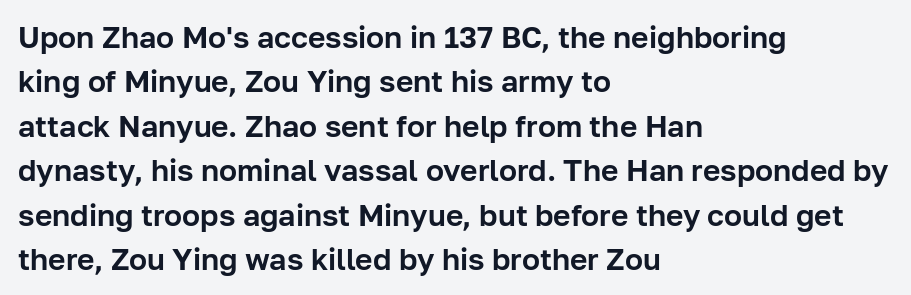
Each letter's strokes conclude bluntly, with no projecting serifs. The letters sit at their default tracking, neither squeezed nor spread. The paragraph shown leans on its left margin. Quick note: underline off.
